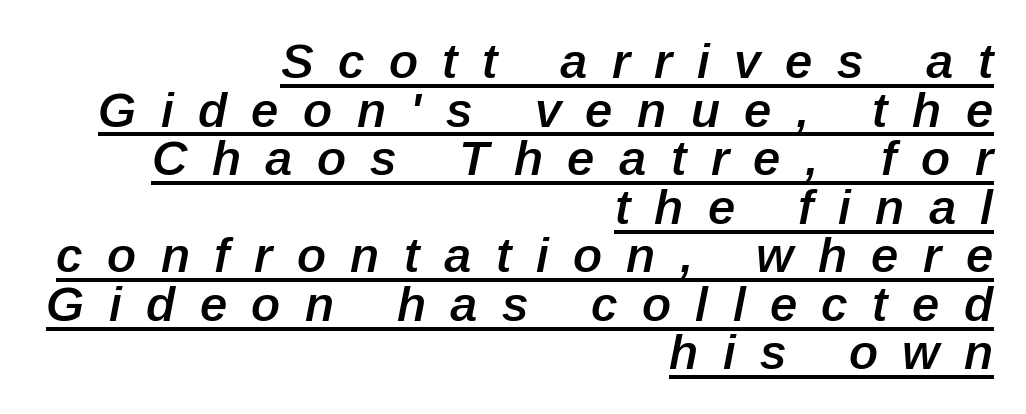
The image shows 49 px semibold type, italic (leaning right); set right-aligned, tight line spacing (0.99x), unusually wide letter spacing (+0.5 em), underlined; low stroke contrast and a medium x-height.
